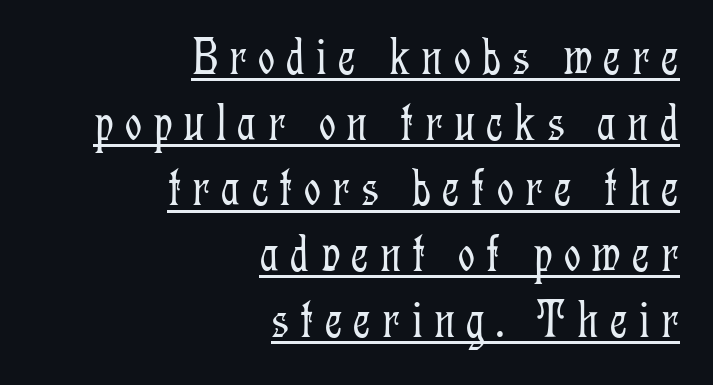
{"serif": "yes", "italic": "no", "bold": "no", "weight": "light", "width": "condensed", "stroke_contrast": "low", "x_height": "medium", "monospaced": "no", "underline": "yes", "align": "right", "line_spacing_ratio": 1.24, "letter_spacing": "wide", "letter_spacing_em": 0.21, "glyph_px": 53}
